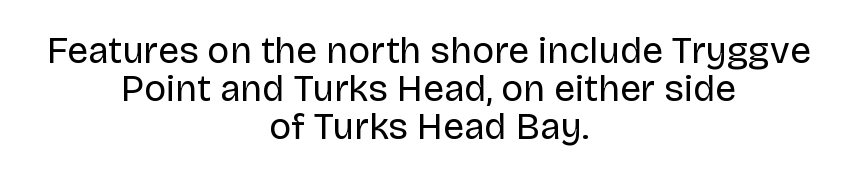
{"serif": "no", "italic": "no", "bold": "no", "weight": "regular", "width": "normal", "stroke_contrast": "low", "x_height": "large", "monospaced": "no", "underline": "no", "align": "center", "line_spacing": "tight", "line_spacing_ratio": 1.03, "letter_spacing": "normal", "letter_spacing_em": 0.0, "glyph_px": 37}
